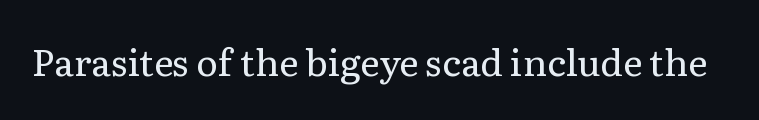
{"serif": "yes", "italic": "no", "bold": "no", "weight": "regular", "width": "normal", "stroke_contrast": "low", "x_height": "medium", "monospaced": "no", "underline": "no", "letter_spacing": "normal", "letter_spacing_em": 0.0, "glyph_px": 37}
